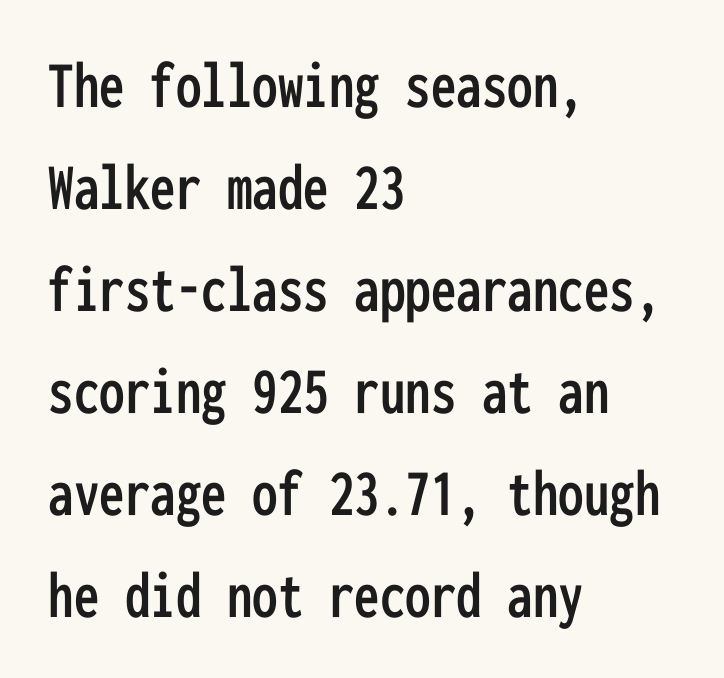
The image shows 68 px condensed sans-serif type, upright, monospaced; set left-aligned, normal line spacing (1.5x), normal letter spacing, not underlined; low stroke contrast and a medium x-height.
